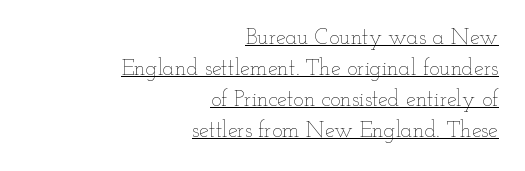
The passage shown is not bold in any degree. Every row of glyphs terminates at an identical x-position on the right. Observe the ordinary spacing: letters are neighbours, not strangers. Underlining? Definitely there.
